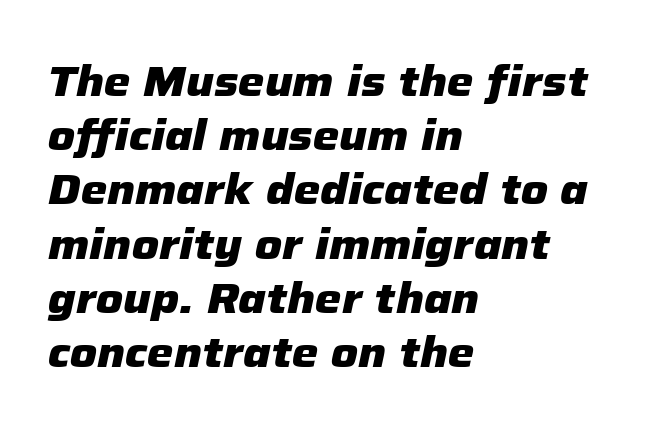
{"italic": "yes", "lean": "right", "slant_degrees": 12, "bold": "yes", "weight": "heavy", "width": "normal", "stroke_contrast": "low", "x_height": "medium", "monospaced": "no", "underline": "no", "align": "left", "line_spacing": "normal", "line_spacing_ratio": 1.29, "letter_spacing": "normal", "letter_spacing_em": 0.0, "glyph_px": 42}
